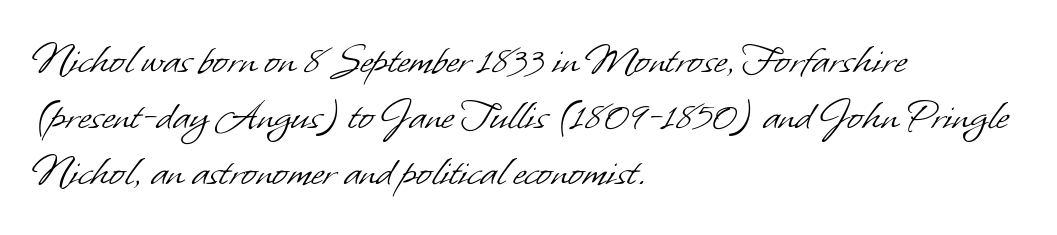
The image shows 45 px light sans-serif type; set left-aligned, normal line spacing (1.25x), normal letter spacing, not underlined; low stroke contrast and a small x-height.
